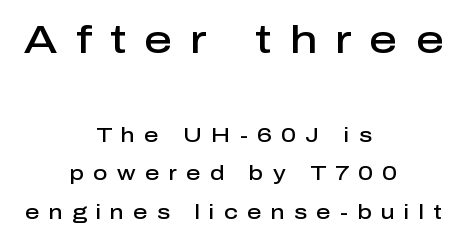
The image shows 39 px semibold sans-serif type, upright; set centered, loose line spacing (1.92x), unusually wide letter spacing (+0.46 em), not underlined; the first (top) block is 1.95x larger; low stroke contrast and a medium x-height.
